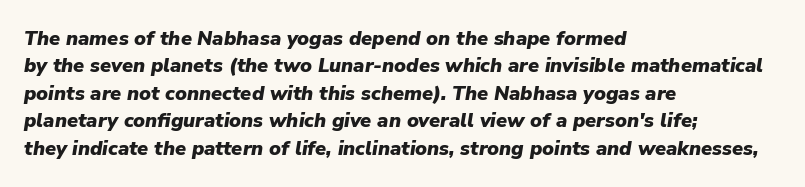
Q: Is the text bold? A: Yes.
Q: Is the text italic (slanted)? A: Yes, it leans right by about 9 degrees.
Q: Is the text underlined? A: No.
Q: How is the paragraph aligned? A: Left-aligned.
Q: Is the spacing between letters normal or unusually wide? A: Normal.
Q: Is the spacing between lines tight, normal or loose? A: Normal.
